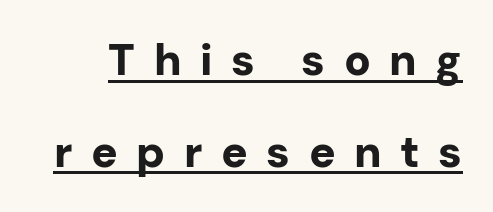
The image shows 44 px bold sans-serif type, upright; set loose line spacing (2.08x), unusually wide letter spacing (+0.42 em), underlined; low stroke contrast and a medium x-height.
